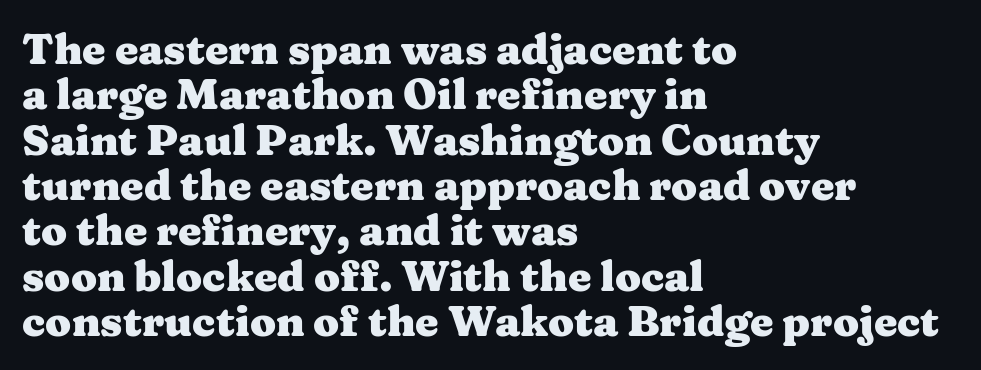
Leftover space on each line is placed entirely after the last word. The lettering holds an erect, upright posture throughout. Lines of text with bare space underneath. The designer went with a serif here, giving each stem small feet.
